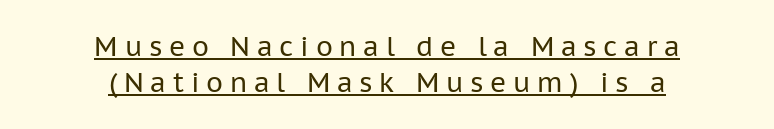
Words appear elongated and porous because spacing is wide. Stem width sits at or under what a default text font uses. These lines sit exactly where default settings would place them. Unlike italic type, these characters show no tilt at all. Is the block centered? Yes — each line is placed symmetrically about the middle. A baseline rule has been typeset under these characters.
